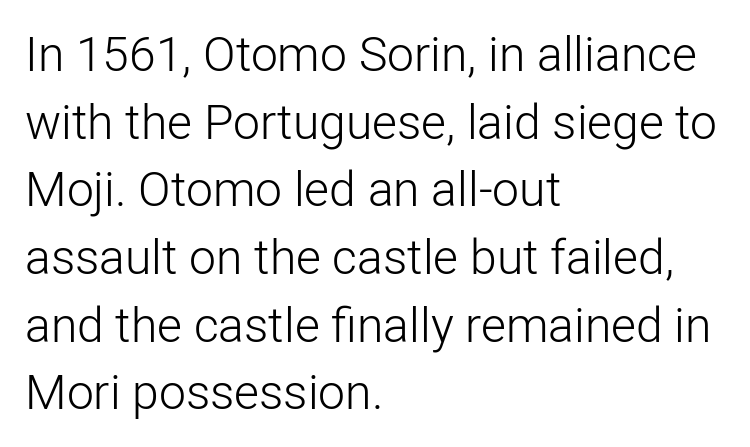
The image shows 48 px light sans-serif type, upright; set left-aligned, normal line spacing (1.41x), normal letter spacing, not underlined; low stroke contrast and a medium x-height.
